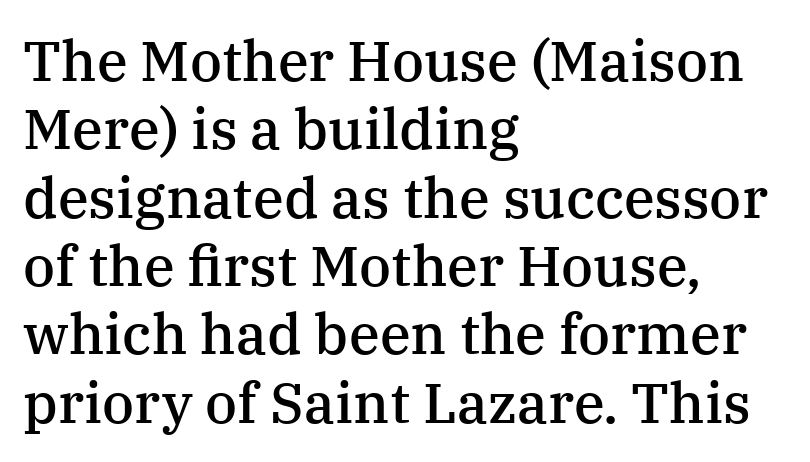
The image shows 56 px semibold serif type, upright; set left-aligned, line spacing 1.22x, normal letter spacing, not underlined; medium stroke contrast and a medium x-height.
